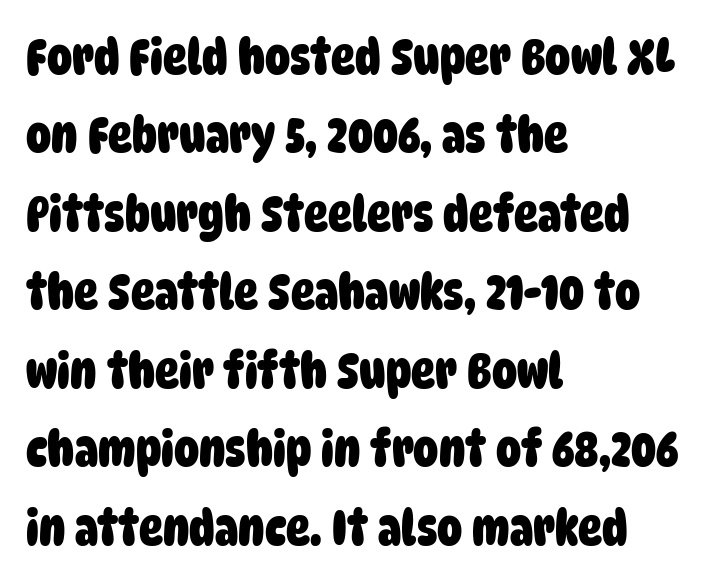
The space between consecutive lines is moderate. Honestly, the letter spacing is just normal — you wouldn't notice it. The passage shown is typeset with a sans-serif family. Weight check: bold — yes, fully.
